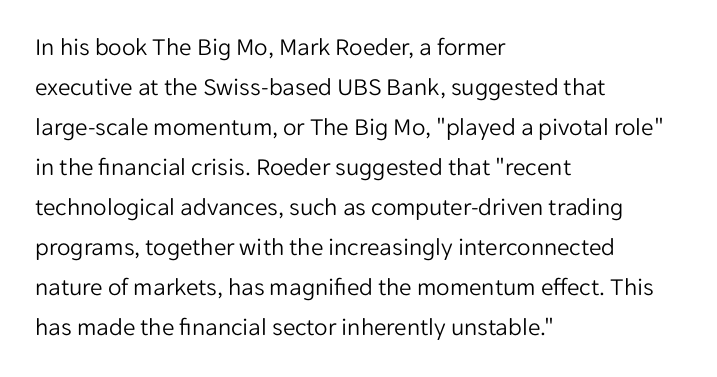
The image shows 25 px text type, upright; set left-aligned, normal line spacing (1.6x), normal letter spacing, not underlined.
